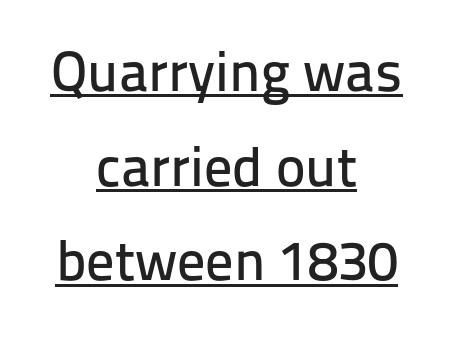
No extra tracking has been applied to these lines. This is underlined copy, the kind a proofreader might mark for attention. Designer's note — italics off, roman on. This sample is center-justified, so both line endings float freely. Rows of type keep a routine distance in the vertical direction. No feet cap the strokes, marking this as sans-serif type.
